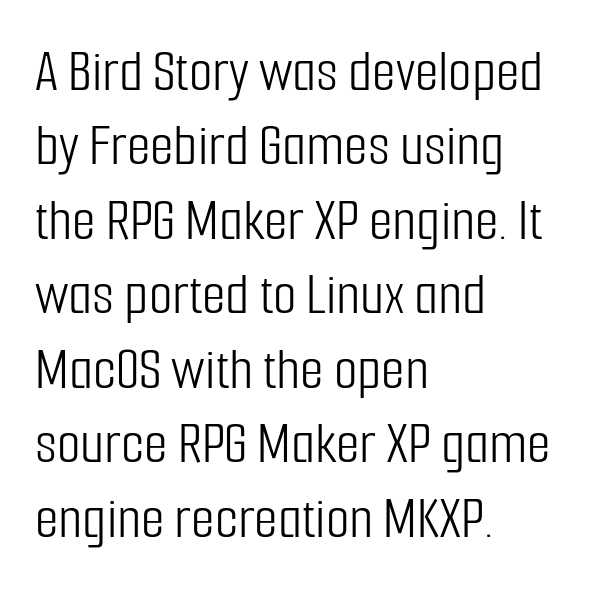
Teacher's note: observe the even left margin — that is flush-left alignment. Each letter's strokes conclude bluntly, with no projecting serifs. Between one letter and the next there's only the usual sliver of space. Do the characters align in a grid? No, the font is proportional. The typesetting does not lean heavy: it is not bold. Unmarked baselines from the first word to the last.
